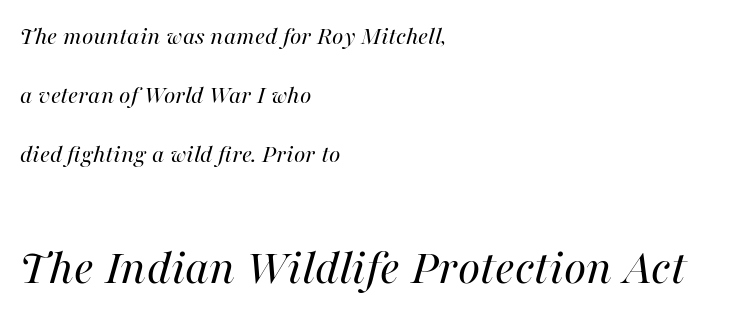
The image shows 51 px regular-weight type, italic (leaning right); set left-aligned, loose line spacing (2.26x), normal letter spacing, not underlined; the second (bottom) block is 1.96x larger; high stroke contrast and a medium x-height.
